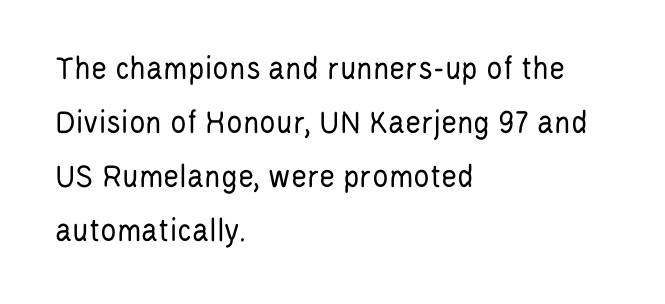
The image shows 34 px regular-weight, condensed sans-serif type, upright; set left-aligned, normal line spacing (1.59x), normal letter spacing, not underlined; low stroke contrast and a large x-height.
